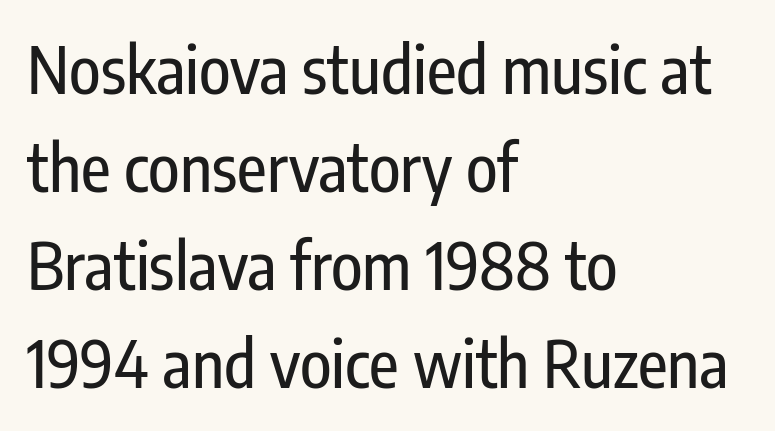
Between one letter and the next there's only the usual sliver of space. Plain, unruled lines of type. The letters stand upright; this is a roman face. Typeset ragged right — the left edge is the straight one. Does the leading feel generous? No, just average. Proportional: the letters do not fall into vertical columns.
